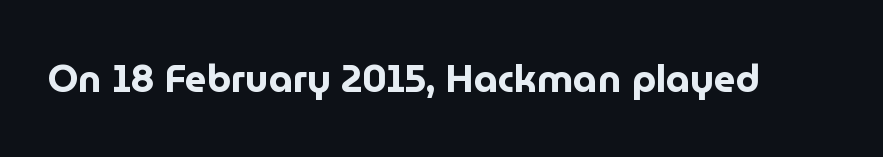
Q: Is the text bold? A: Yes.
Q: Is the text italic (slanted)? A: No, it is upright.
Q: Is the typeface a serif or a sans-serif typeface? A: Sans-serif.
Q: Is the text underlined? A: No.
Q: Is the spacing between letters normal or unusually wide? A: Normal.
Q: Width (condensed, normal, or wide)? A: Normal.
Q: Stroke contrast? A: Low.
Q: x-height? A: Medium.
Q: Monospaced? A: No.
